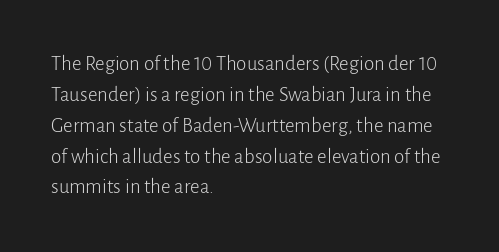
The image shows 21 px text type, upright; set left-aligned, normal line spacing (1.47x), normal letter spacing, not underlined.
